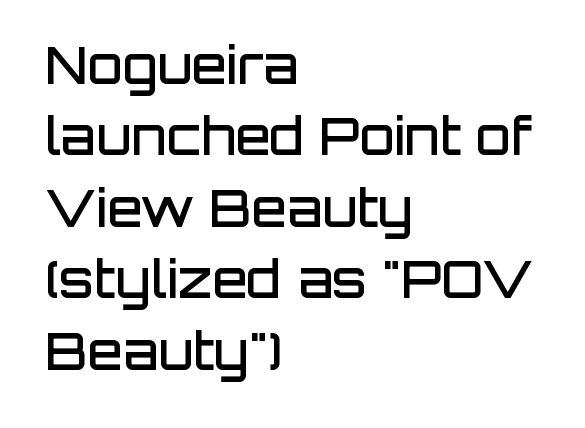
Line starts are locked; line ends wander. The type is set solid horizontally, with unmodified tracking. Observe the absence of serifs on each vertical stroke in this sample. Evenly set lines give the paragraph a standard silhouette.
